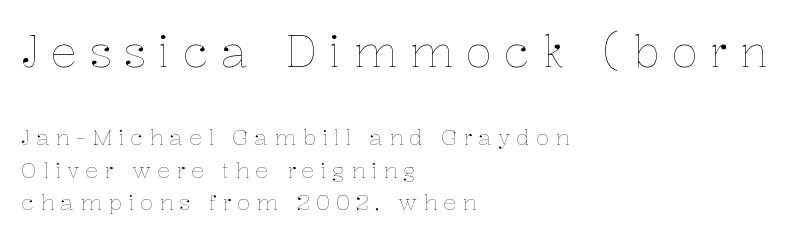
{"italic": "no", "bold": "no", "weight": "thin", "width": "normal", "stroke_contrast": "low", "x_height": "medium", "monospaced": "no", "underline": "no", "align": "left", "line_spacing": "normal", "line_spacing_ratio": 1.49, "letter_spacing": "wide", "letter_spacing_em": 0.27, "larger_block": "first", "size_ratio": 2.0, "glyph_px": 44}
